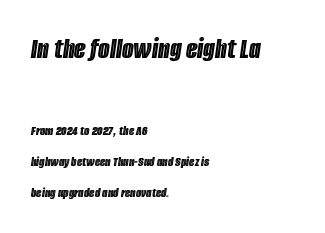
The passage shown is typed in a proportional face where columns would drift. Whoever set this made the first block the dominant, larger element. This sample uses an oblique cut, with every glyph tilted off the vertical. The letters sit at their default tracking, neither squeezed nor spread. The block of text is sparse from top to bottom, with ample space between rows. Typeset ragged right — the left edge is the straight one.
